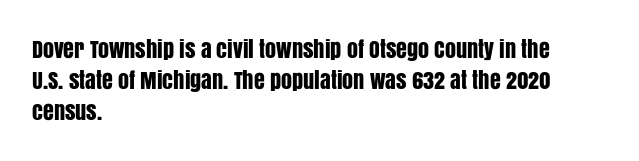
No italicization has been applied; the sample stays upright. The text block is weighted toward the left margin, trailing off unevenly rightward. Each row of text sits above clean, open space. Leading matches the norm, producing a regular column. Nobody touched the tracking dial on this one.
